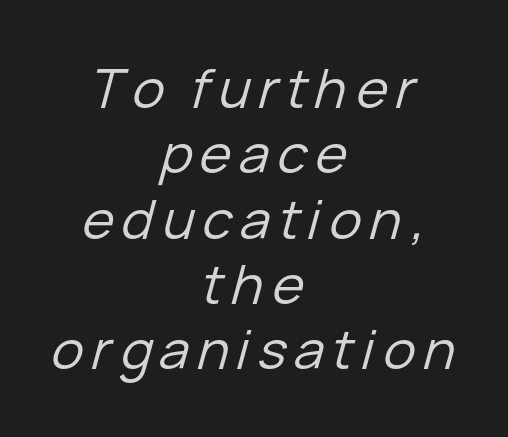
A typesetter would mark this as italic. Is this a fixed-width face? No — the glyphs have proportional, varying widths. Weight class: somewhere from thin through regular. A centered setting, common on invitations and titles, is used for this passage.
